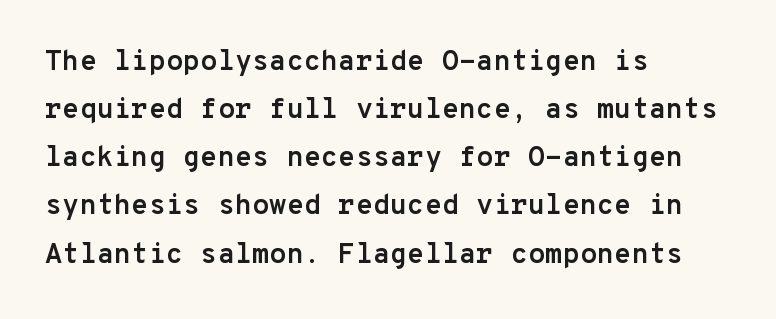
Strokes here are thick enough to call this a true bold. Glyph-to-glyph distance matches everyday printed text. The letters stand straight up with perfectly vertical stems. A bare baseline throughout the passage.
